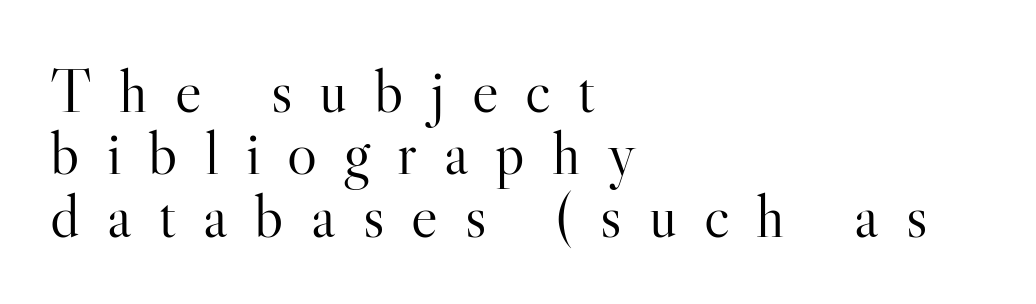
Q: Is the text bold? A: No.
Q: Is the text italic (slanted)? A: No, it is upright.
Q: Is the typeface a serif or a sans-serif typeface? A: Serif.
Q: Is the text underlined? A: No.
Q: How is the paragraph aligned? A: Left-aligned.
Q: Is the spacing between letters normal or unusually wide? A: Unusually wide.
Q: Is the spacing between lines tight, normal or loose? A: Tight.
Q: Width (condensed, normal, or wide)? A: Normal.
Q: Stroke contrast? A: High.
Q: x-height? A: Small.
Q: Monospaced? A: No.
